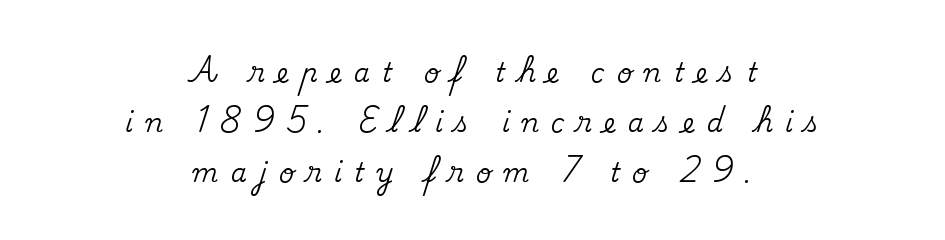
The image shows 26 px text type; set centered, loose line spacing (1.92x), unusually wide letter spacing (+0.47 em), not underlined.
